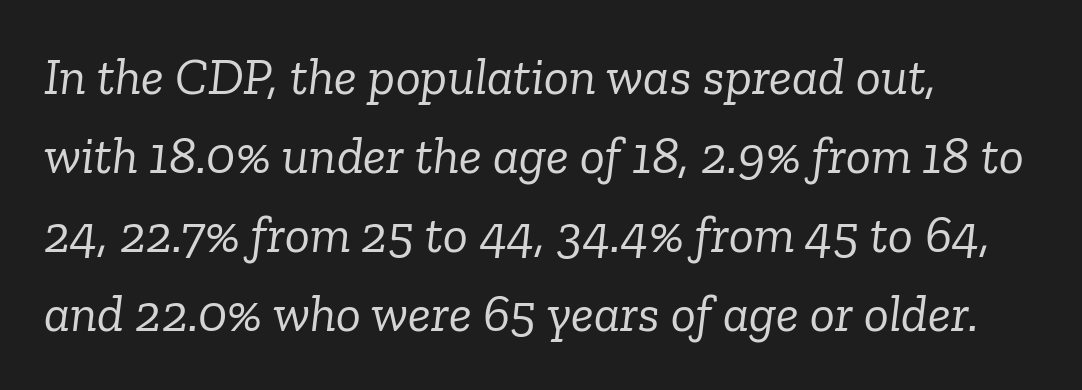
{"serif": "yes", "italic": "yes", "lean": "right", "slant_degrees": 6, "bold": "no", "weight": "light", "width": "normal", "stroke_contrast": "low", "x_height": "medium", "monospaced": "no", "underline": "no", "align": "left", "line_spacing": "normal", "line_spacing_ratio": 1.52, "letter_spacing": "normal", "letter_spacing_em": 0.0, "glyph_px": 52}
